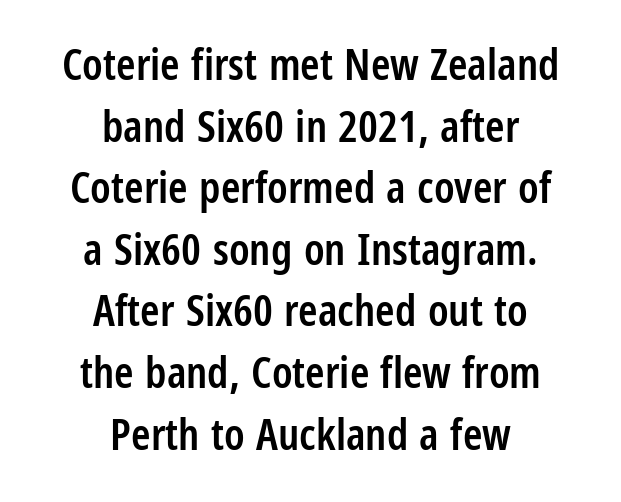
{"serif": "no", "italic": "no", "bold": "semi", "weight": "semibold", "width": "condensed", "stroke_contrast": "low", "x_height": "medium", "monospaced": "no", "underline": "no", "align": "center", "line_spacing": "normal", "line_spacing_ratio": 1.4, "letter_spacing": "normal", "letter_spacing_em": 0.0, "glyph_px": 44}
